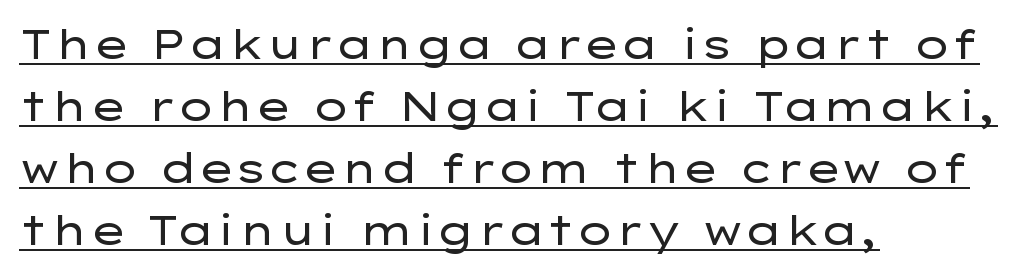
The image shows 40 px regular-weight, wide sans-serif type, upright; set left-aligned, normal line spacing (1.55x), normal letter spacing, underlined; low stroke contrast and a medium x-height.
